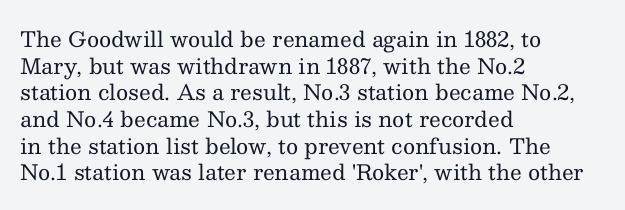
{"italic": "no", "bold": "no", "underline": "no", "align": "left", "line_spacing": "normal", "line_spacing_ratio": 1.27, "letter_spacing": "normal", "letter_spacing_em": 0.0, "glyph_px": 21}
